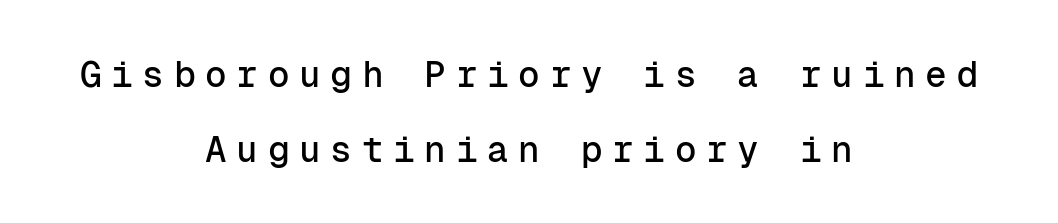
Q: Is the text italic (slanted)? A: No, it is upright.
Q: Is the typeface a serif or a sans-serif typeface? A: Sans-serif.
Q: Is the text underlined? A: No.
Q: How is the paragraph aligned? A: Centered.
Q: Is the spacing between letters normal or unusually wide? A: Unusually wide.
Q: Is the spacing between lines tight, normal or loose? A: Loose.
Q: Width (condensed, normal, or wide)? A: Normal.
Q: Stroke contrast? A: Low.
Q: x-height? A: Medium.
Q: Monospaced? A: Yes.
